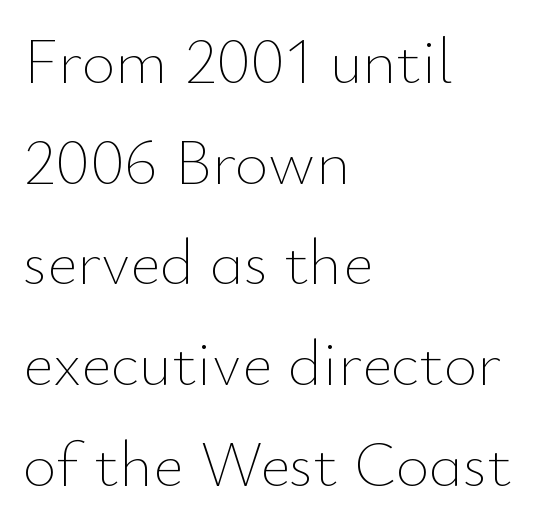
Does the lettering tilt? It doesn't — this is upright. The block of text has a typical density, with ordinary space between rows. Students, note that the glyphs here touch the page at normal intervals. A quiet, ordinary-to-light weight characterises the typeface. All the whitespace from short lines collects on the right. Quick note: underline off.
